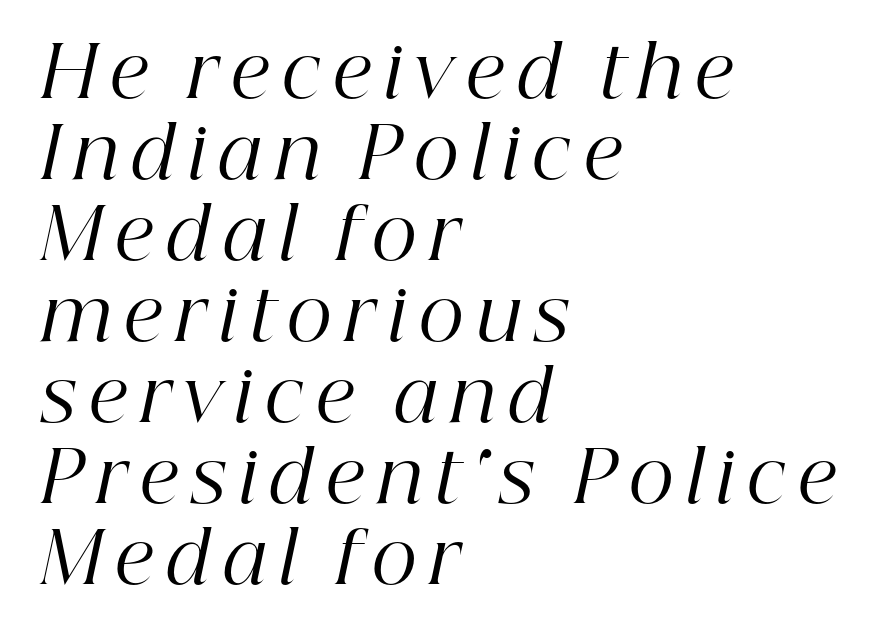
Q: Is the text bold? A: No.
Q: Is the text italic (slanted)? A: Yes, it leans right by about 12 degrees.
Q: Is the typeface a serif or a sans-serif typeface? A: Serif.
Q: Is the text underlined? A: No.
Q: How is the paragraph aligned? A: Left-aligned.
Q: Is the spacing between lines tight, normal or loose? A: Tight.
Q: Width (condensed, normal, or wide)? A: Normal.
Q: Stroke contrast? A: High.
Q: x-height? A: Medium.
Q: Monospaced? A: No.
